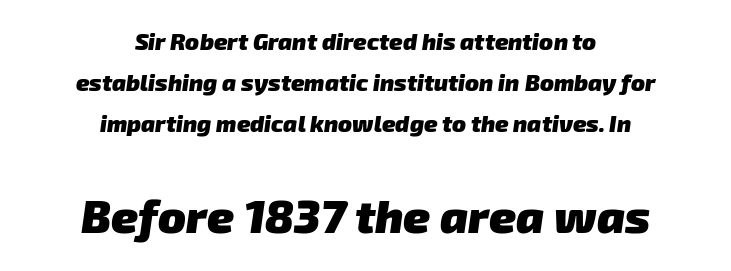
{"serif": "no", "bold": "yes", "weight": "heavy", "width": "normal", "stroke_contrast": "low", "x_height": "medium", "monospaced": "no", "underline": "no", "align": "center", "line_spacing_ratio": 1.79, "letter_spacing": "normal", "letter_spacing_em": 0.0, "larger_block": "second", "size_ratio": 2.0, "glyph_px": 46}
